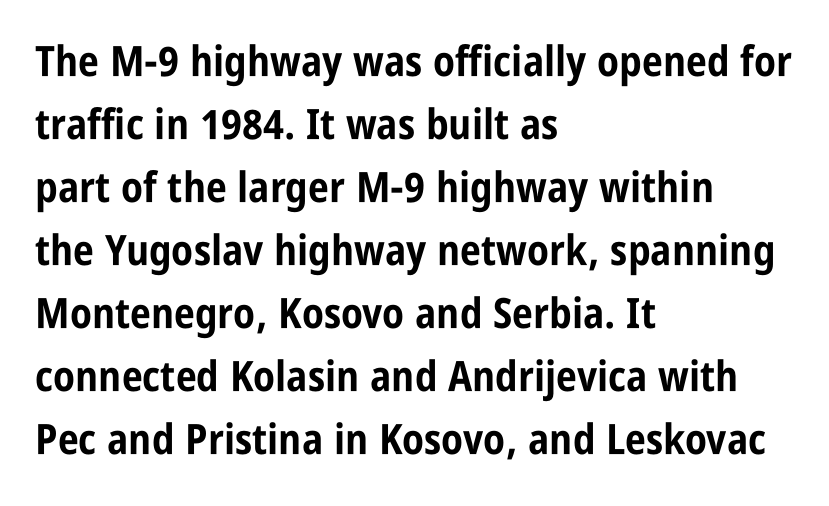
Q: Is the text bold? A: Yes.
Q: Is the text italic (slanted)? A: No, it is upright.
Q: Is the typeface a serif or a sans-serif typeface? A: Sans-serif.
Q: Is the text underlined? A: No.
Q: How is the paragraph aligned? A: Left-aligned.
Q: Is the spacing between letters normal or unusually wide? A: Normal.
Q: Is the spacing between lines tight, normal or loose? A: Normal.
Q: Width (condensed, normal, or wide)? A: Condensed.
Q: Stroke contrast? A: Low.
Q: x-height? A: Large.
Q: Monospaced? A: No.
